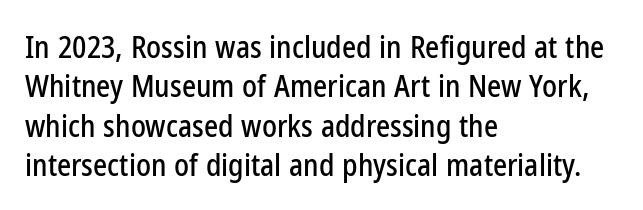
Q: Is the text italic (slanted)? A: No, it is upright.
Q: Is the typeface a serif or a sans-serif typeface? A: Sans-serif.
Q: Is the text underlined? A: No.
Q: How is the paragraph aligned? A: Left-aligned.
Q: Is the spacing between letters normal or unusually wide? A: Normal.
Q: Is the spacing between lines tight, normal or loose? A: Normal.
Q: Width (condensed, normal, or wide)? A: Condensed.
Q: Stroke contrast? A: Low.
Q: x-height? A: Medium.
Q: Monospaced? A: No.
